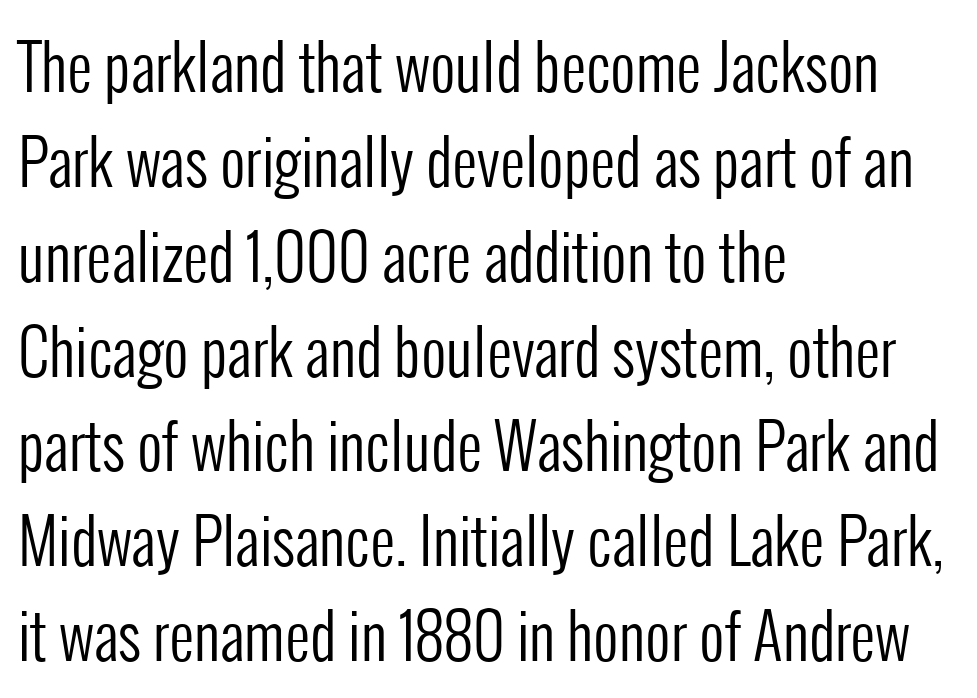
Q: Is the text bold? A: No.
Q: Is the text italic (slanted)? A: No, it is upright.
Q: Is the typeface a serif or a sans-serif typeface? A: Sans-serif.
Q: Is the text underlined? A: No.
Q: How is the paragraph aligned? A: Left-aligned.
Q: Is the spacing between letters normal or unusually wide? A: Normal.
Q: Is the spacing between lines tight, normal or loose? A: Normal.
Q: Width (condensed, normal, or wide)? A: Condensed.
Q: Stroke contrast? A: Low.
Q: x-height? A: Medium.
Q: Monospaced? A: No.
